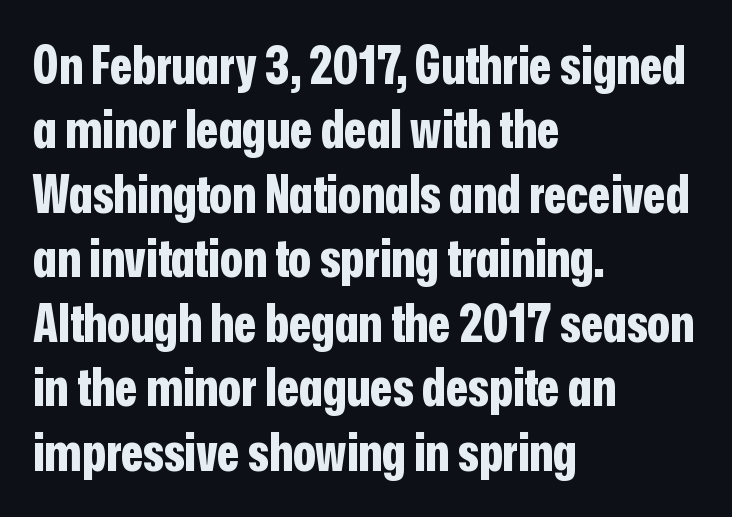
The rendering keeps characters at their native spacing. Are there feet on the stems? There aren't — it's a sans. A student would call this left alignment; a typographer would say flush left, rag right. This rendering features lettering with no underline. The rendering uses a bold face; every stroke is thick and dark. Tall strokes in this sample are plumb rather than angled.
